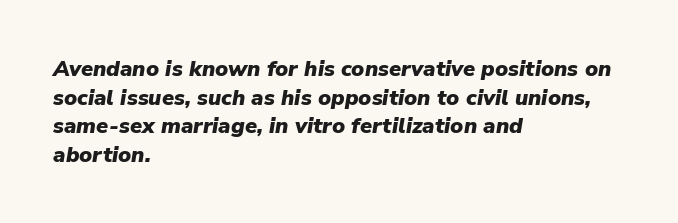
{"italic": "yes", "lean": "right", "slant_degrees": 9, "bold": "yes", "underline": "no", "align": "left", "line_spacing": "normal", "line_spacing_ratio": 1.3, "letter_spacing": "normal", "letter_spacing_em": 0.0, "glyph_px": 22}
